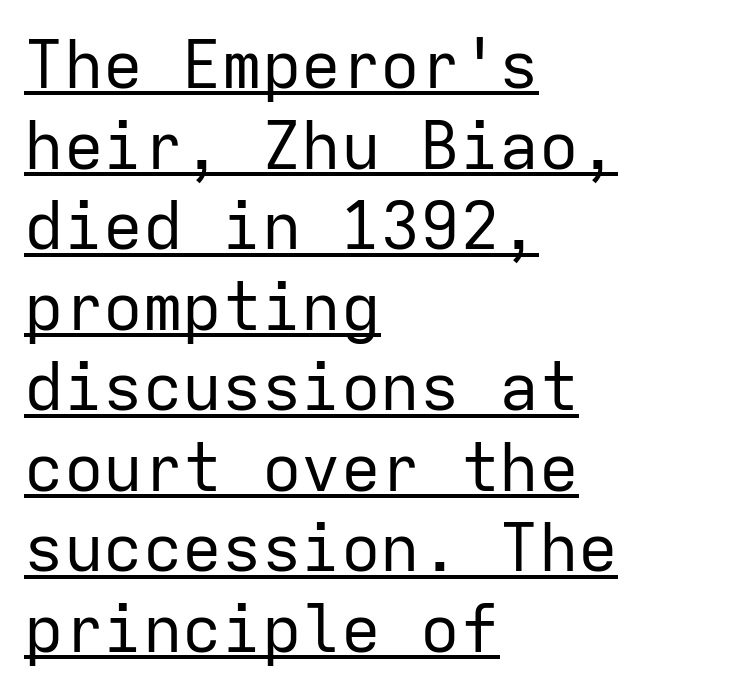
What stands out about the letter spacing? Nothing — it is the standard amount. Short and long lines alike share a common starting point at left. The face used here appears with an underline applied. Unlike italic type, these characters show no tilt at all. These lines are rendered in a fixed-pitch font.
